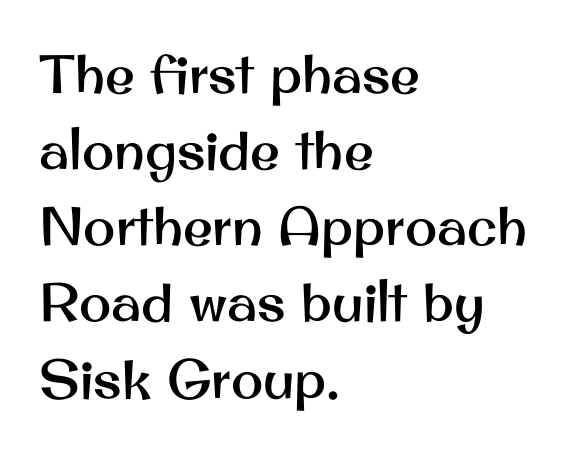
Style check: upright. Line starts are locked; line ends wander. The font family rendered here belongs to the sans-serif group. Proportional: the letters do not fall into vertical columns.
